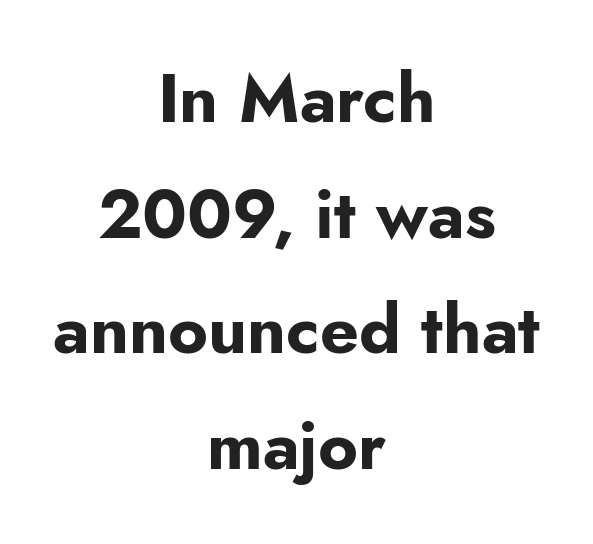
{"serif": "no", "italic": "no", "bold": "yes", "weight": "bold", "width": "normal", "stroke_contrast": "low", "x_height": "small", "monospaced": "no", "underline": "no", "align": "center", "line_spacing": "normal", "line_spacing_ratio": 1.7, "letter_spacing": "normal", "letter_spacing_em": 0.0, "glyph_px": 68}
